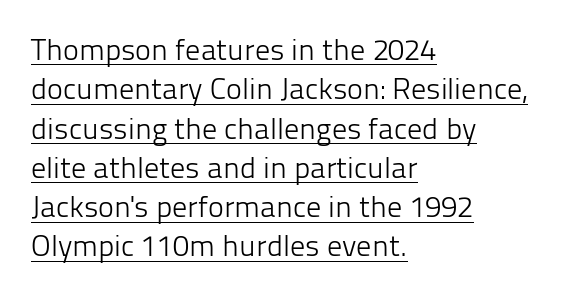
{"serif": "no", "italic": "no", "bold": "no", "weight": "light", "width": "normal", "stroke_contrast": "low", "x_height": "medium", "monospaced": "no", "underline": "yes", "align": "left", "line_spacing": "normal", "line_spacing_ratio": 1.31, "letter_spacing": "normal", "letter_spacing_em": 0.0, "glyph_px": 30}
